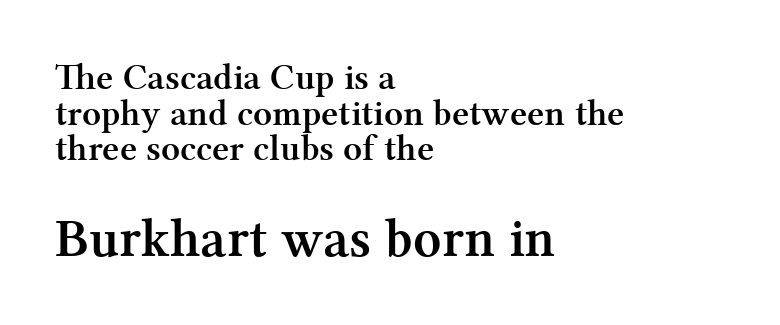
{"serif": "yes", "italic": "no", "bold": "yes", "weight": "semibold", "width": "normal", "stroke_contrast": "medium", "x_height": "medium", "monospaced": "no", "underline": "no", "align": "left", "line_spacing": "tight", "line_spacing_ratio": 0.96, "letter_spacing": "normal", "letter_spacing_em": 0.0, "larger_block": "second", "size_ratio": 1.49, "glyph_px": 55}
